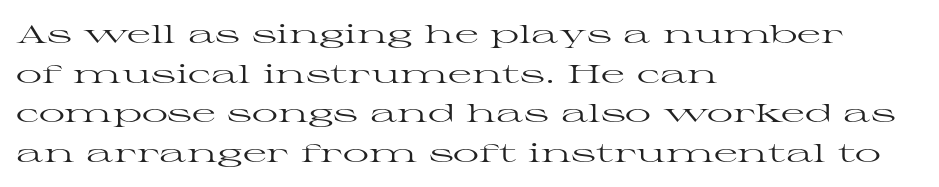
Q: Is the text bold? A: No.
Q: Is the text italic (slanted)? A: No, it is upright.
Q: Is the text underlined? A: No.
Q: How is the paragraph aligned? A: Left-aligned.
Q: Is the spacing between letters normal or unusually wide? A: Normal.
Q: Is the spacing between lines tight, normal or loose? A: Normal.
